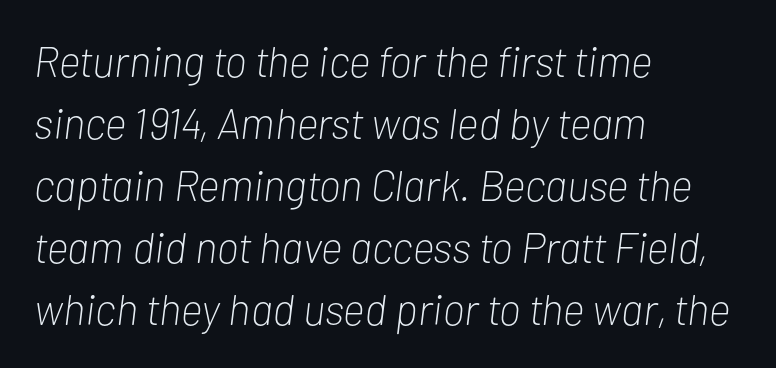
The image shows 43 px light, condensed type, italic (leaning right); set left-aligned, normal line spacing (1.44x), normal letter spacing, not underlined; low stroke contrast and a medium x-height.
